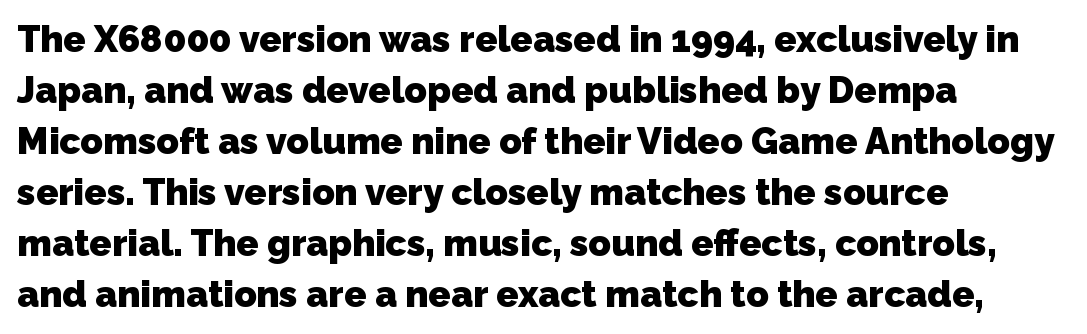
{"serif": "no", "bold": "yes", "weight": "heavy", "width": "normal", "stroke_contrast": "low", "x_height": "medium", "monospaced": "no", "underline": "no", "align": "left", "line_spacing": "normal", "line_spacing_ratio": 1.38, "letter_spacing": "normal", "letter_spacing_em": 0.0, "glyph_px": 37}
